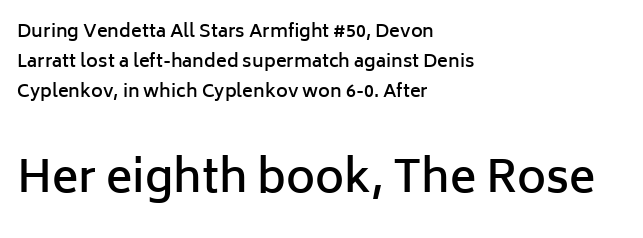
The image shows 44 px semibold sans-serif type, upright; set left-aligned, normal line spacing (1.68x), normal letter spacing, not underlined; the second (bottom) block is 2.44x larger; low stroke contrast and a medium x-height.
